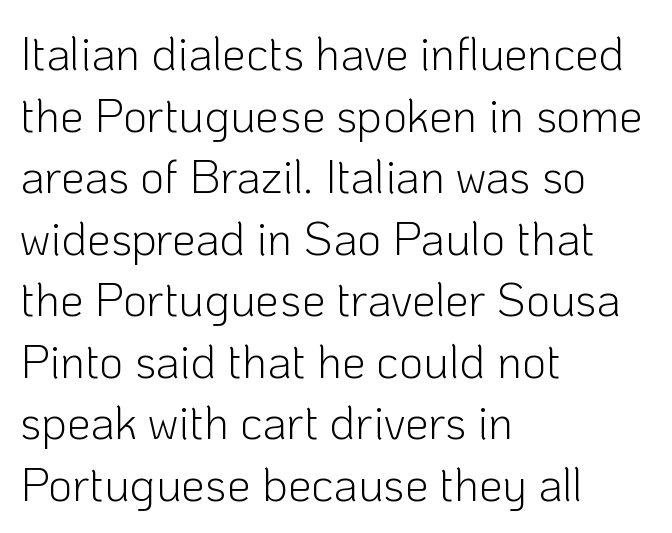
Q: Is the text bold? A: No.
Q: Is the text italic (slanted)? A: No, it is upright.
Q: Is the typeface a serif or a sans-serif typeface? A: Sans-serif.
Q: Is the text underlined? A: No.
Q: How is the paragraph aligned? A: Left-aligned.
Q: Is the spacing between letters normal or unusually wide? A: Normal.
Q: Is the spacing between lines tight, normal or loose? A: Normal.
Q: Width (condensed, normal, or wide)? A: Normal.
Q: Stroke contrast? A: Low.
Q: x-height? A: Medium.
Q: Monospaced? A: No.
